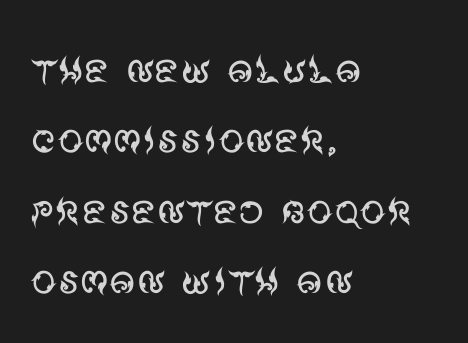
This block has exactly the height ordinary leading produces. Do the characters align in a grid? No, the font is proportional. The paragraph shown leans on its left margin. Beneath every word, the page is bare.
